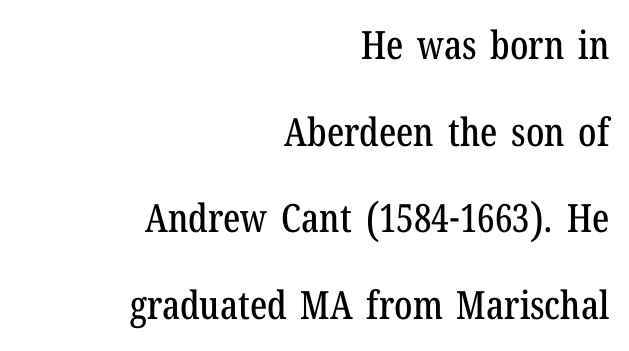
The image shows 39 px condensed serif type, upright; set right-aligned, loose line spacing (2.22x), normal letter spacing, not underlined; low stroke contrast and a medium x-height.
